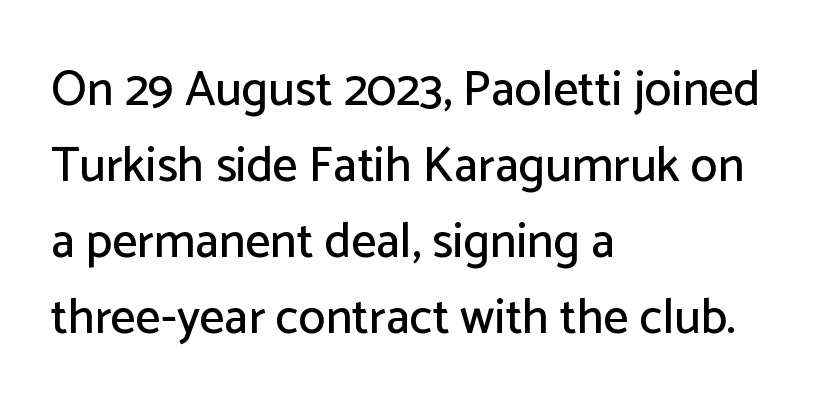
The image shows 49 px sans-serif type, upright; set left-aligned, normal line spacing (1.55x), normal letter spacing, not underlined; low stroke contrast and a medium x-height.
